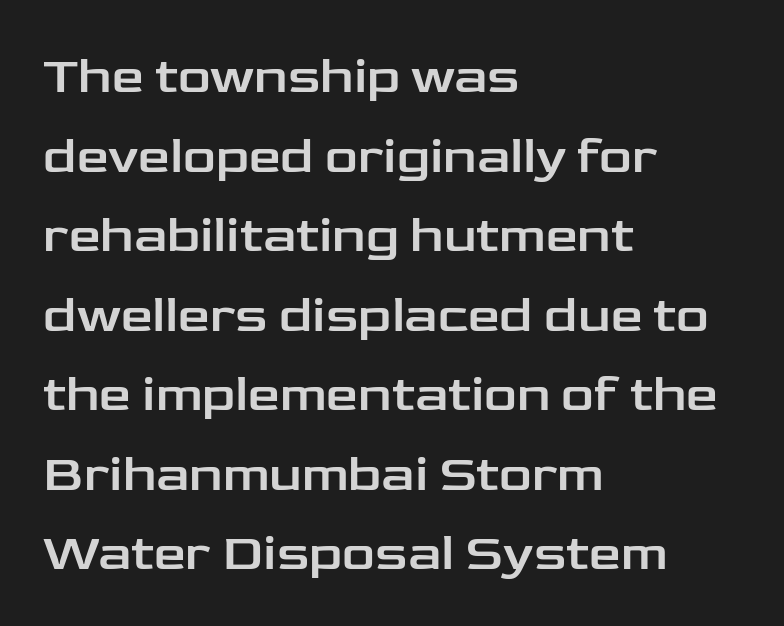
{"serif": "no", "italic": "no", "width": "wide", "stroke_contrast": "low", "x_height": "medium", "monospaced": "no", "underline": "no", "align": "left", "line_spacing": "normal", "line_spacing_ratio": 1.56, "letter_spacing": "normal", "letter_spacing_em": 0.0, "glyph_px": 51}
